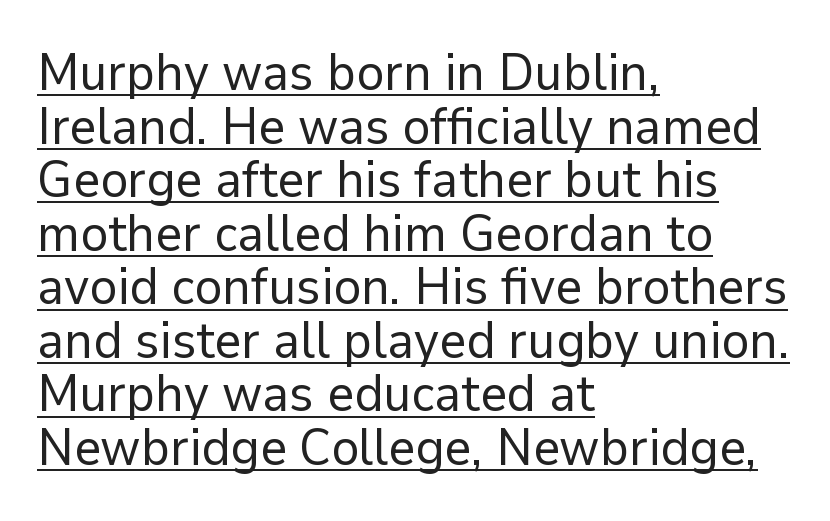
{"serif": "no", "italic": "no", "bold": "no", "weight": "regular", "width": "normal", "stroke_contrast": "low", "x_height": "medium", "monospaced": "no", "underline": "yes", "align": "left", "line_spacing": "tight", "line_spacing_ratio": 1.03, "letter_spacing": "normal", "letter_spacing_em": 0.0, "glyph_px": 52}
